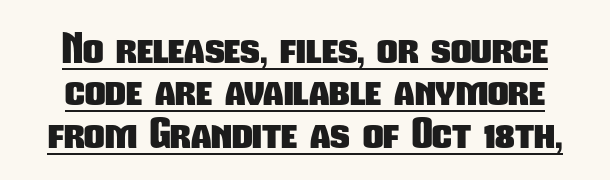
Nope, no serifs anywhere on these letters. Summary of vertical rhythm: compact, with narrow interline spacing. You could not count columns in this text — the font is proportionally spaced. Look at the stroke-to-counter ratio: heavy, a bold. This is underlined copy, the kind a proofreader might mark for attention. Compared with typical body copy, the letter spacing here is the same.
